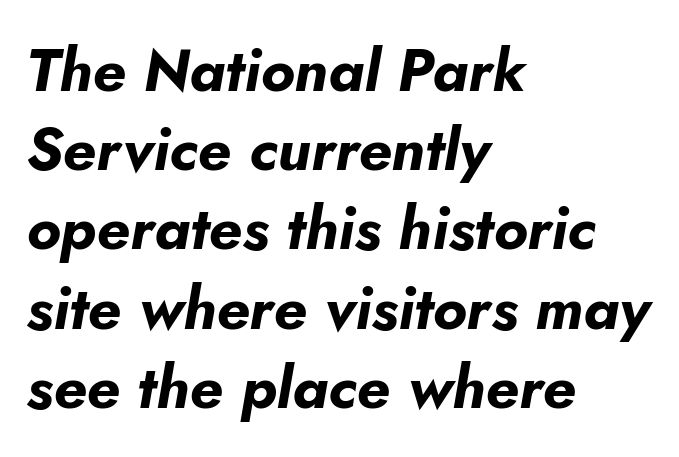
Emphasis-style slanted type is in use. Underline: absent. Typesetter's note: full bold, strokes at maximum text heaviness. The rendering uses natural spacing where letterforms have individual widths. The leading is moderate, giving the passage an even texture. All the whitespace from short lines collects on the right.
